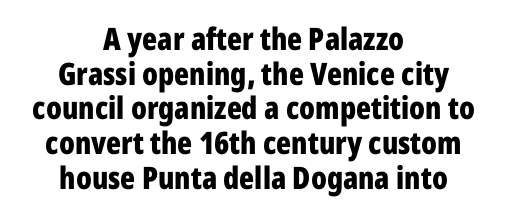
{"serif": "no", "italic": "no", "bold": "yes", "weight": "bold", "width": "condensed", "stroke_contrast": "low", "x_height": "medium", "monospaced": "no", "underline": "no", "align": "center", "line_spacing": "tight", "line_spacing_ratio": 1.12, "letter_spacing": "normal", "letter_spacing_em": 0.0, "glyph_px": 31}
